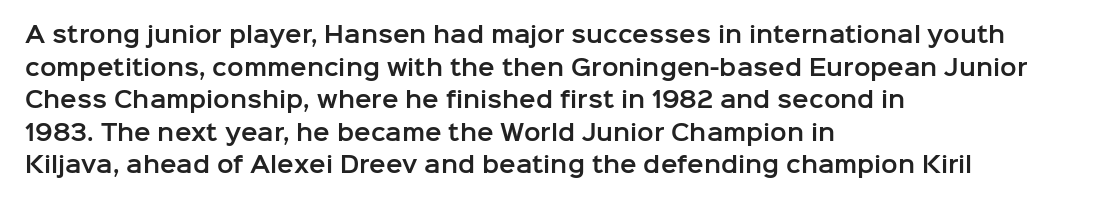
The string is rendered with underlining switched off. Successive baselines arrive at the customary interval. The paragraph shown leans on its left margin. Do the letters lean? They stand straight. The passage shown has conventional tracking throughout.
